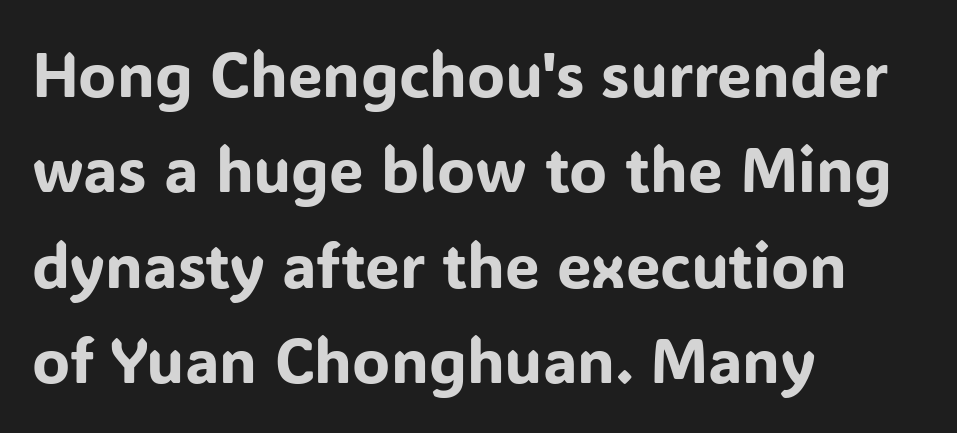
Check the space under the baseline: it is left empty. Each letter keeps its own natural width here, so spacing adapts to shape. The letters carry no serifs — their stems end cleanly without finishing strokes. Glyph-to-glyph distance matches everyday printed text. This block has exactly the height ordinary leading produces. Upright lettering throughout.
